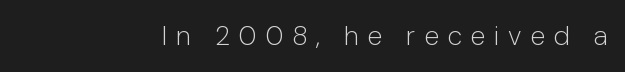
Underline: absent. Nope, not italic — everything's standing straight. Weight: in the light-to-regular range. The line texture is sparse and dotted thanks to wide tracking.
